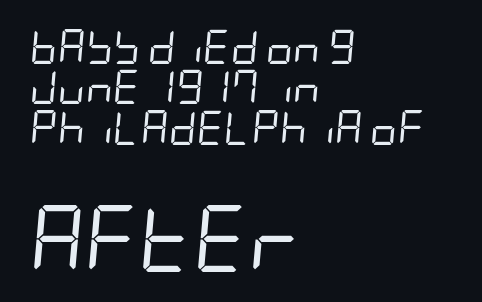
Q: Is the text bold? A: No.
Q: Is the text italic (slanted)? A: Yes, it leans right by about 5 degrees.
Q: Is the text underlined? A: No.
Q: How is the paragraph aligned? A: Left-aligned.
Q: Is the spacing between letters normal or unusually wide? A: Normal.
Q: Which block of text is set in a larger size, the first (top) or the second (bottom)? A: The second (bottom) one.
Q: Width (condensed, normal, or wide)? A: Condensed.
Q: Stroke contrast? A: Low.
Q: x-height? A: Large.
